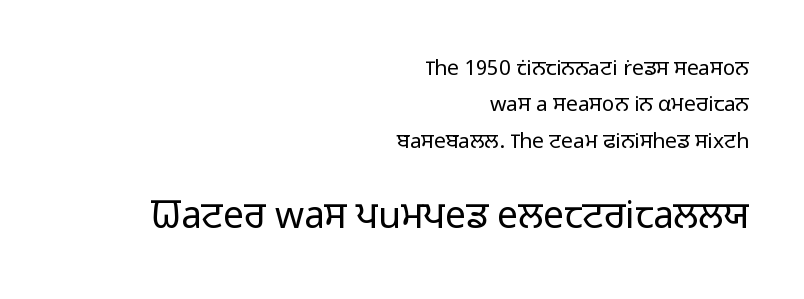
Q: Is the text bold? A: No.
Q: Is the text italic (slanted)? A: No, it is upright.
Q: Is the typeface a serif or a sans-serif typeface? A: Sans-serif.
Q: Is the text underlined? A: No.
Q: How is the paragraph aligned? A: Right-aligned.
Q: Is the spacing between letters normal or unusually wide? A: Normal.
Q: Which block of text is set in a larger size, the first (top) or the second (bottom)? A: The second (bottom) one.
Q: Width (condensed, normal, or wide)? A: Normal.
Q: Stroke contrast? A: Low.
Q: x-height? A: Medium.
Q: Monospaced? A: No.
